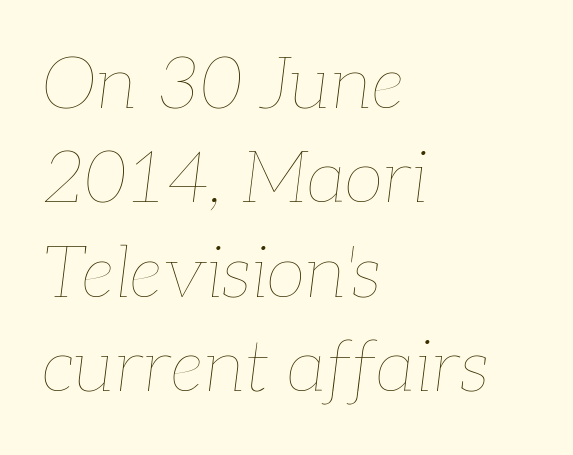
The image shows 72 px thin type, italic (leaning right); set left-aligned, normal line spacing (1.31x), normal letter spacing, not underlined; low stroke contrast and a medium x-height.
